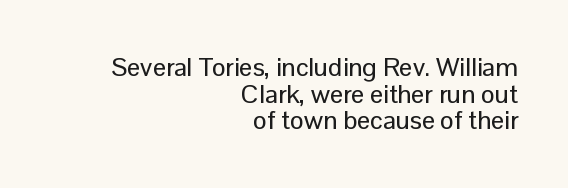
{"italic": "no", "underline": "no", "align": "right", "line_spacing": "tight", "line_spacing_ratio": 1.02, "letter_spacing": "normal", "letter_spacing_em": 0.0, "glyph_px": 26}
